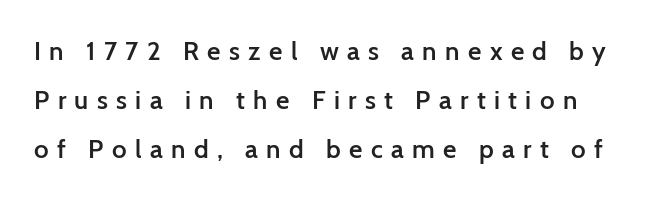
Bare-footed words on every line. Is there any slant? The stems are plumb. Short note: letters widely spaced. A semibold gives these letters moderate extra thickness, short of bold.
